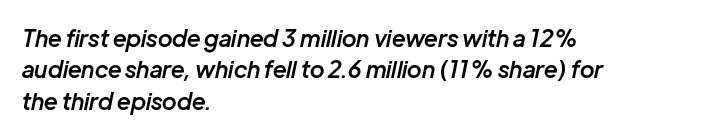
Notice the strokes are somewhat thickened but not fully heavy: this is a semibold. The rows are spaced the way most documents space them. The ragged edge is on the right, which tells us the setting is flush left. Designer's note — italics engaged. Descender tails drop into unmarked territory.
